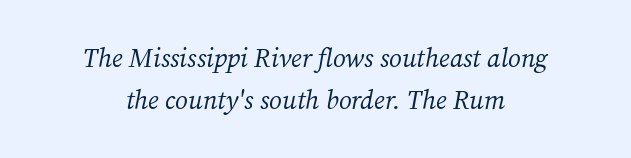
Q: Is the text bold? A: No.
Q: Is the text italic (slanted)? A: Yes, it leans right by about 12 degrees.
Q: Is the text underlined? A: No.
Q: How is the paragraph aligned? A: Centered.
Q: Is the spacing between letters normal or unusually wide? A: Normal.
Q: Is the spacing between lines tight, normal or loose? A: Normal.
